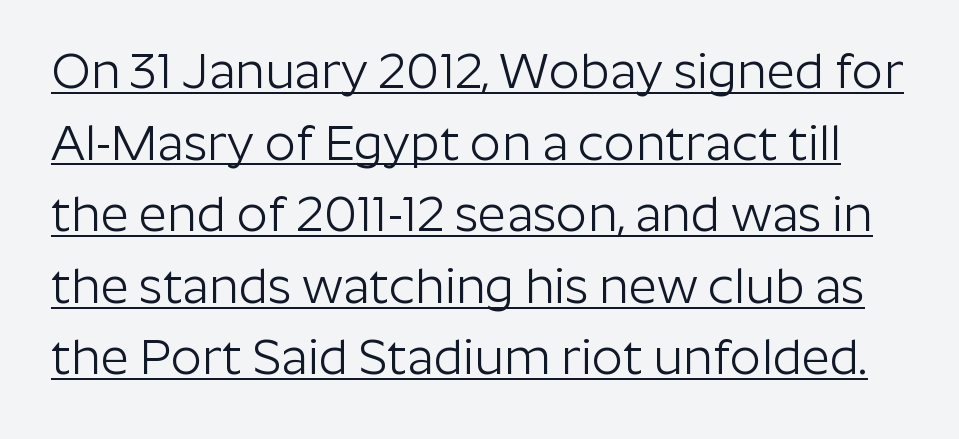
Q: Is the text bold? A: No.
Q: Is the text italic (slanted)? A: No, it is upright.
Q: Is the typeface a serif or a sans-serif typeface? A: Sans-serif.
Q: Is the text underlined? A: Yes.
Q: Is the spacing between letters normal or unusually wide? A: Normal.
Q: Is the spacing between lines tight, normal or loose? A: Normal.
Q: Width (condensed, normal, or wide)? A: Normal.
Q: Stroke contrast? A: Low.
Q: x-height? A: Medium.
Q: Monospaced? A: No.
